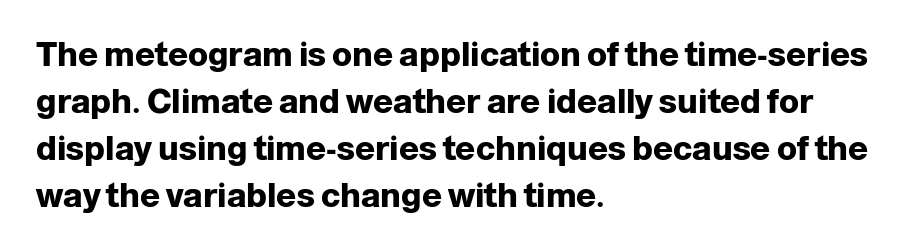
Q: Is the text bold? A: Yes.
Q: Is the text italic (slanted)? A: No, it is upright.
Q: Is the typeface a serif or a sans-serif typeface? A: Sans-serif.
Q: Is the text underlined? A: No.
Q: How is the paragraph aligned? A: Left-aligned.
Q: Is the spacing between letters normal or unusually wide? A: Normal.
Q: Is the spacing between lines tight, normal or loose? A: Normal.
Q: Width (condensed, normal, or wide)? A: Normal.
Q: Stroke contrast? A: Low.
Q: x-height? A: Medium.
Q: Monospaced? A: No.
